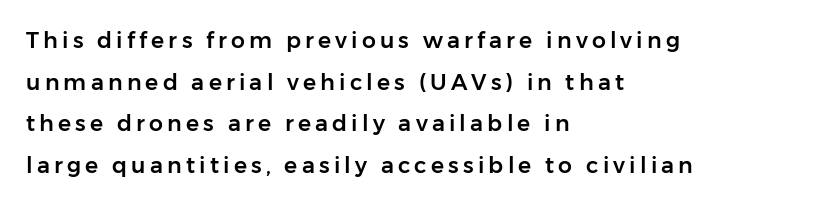
The image shows 22 px text type, upright; set left-aligned, line spacing 1.89x, not underlined.
